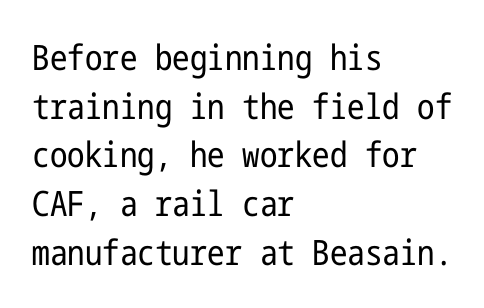
The image shows 35 px regular-weight, condensed sans-serif type, upright; set left-aligned, normal line spacing (1.39x), normal letter spacing, not underlined; low stroke contrast and a medium x-height.
